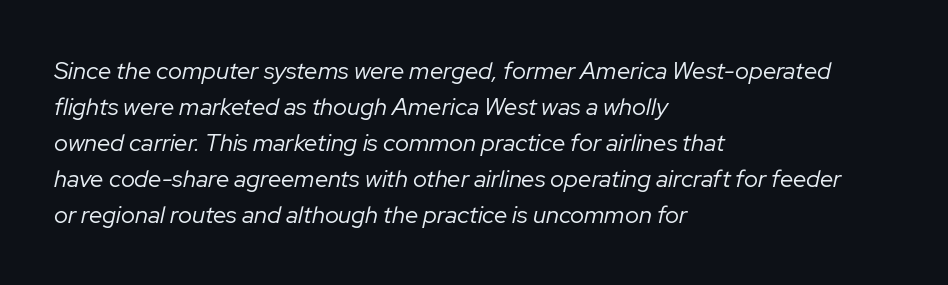
The image shows 24 px text type, italic (leaning right); set left-aligned, normal line spacing (1.5x), normal letter spacing, not underlined.
